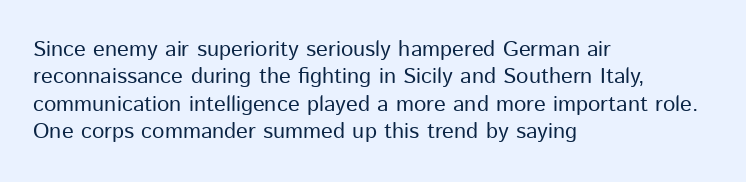
Counters stay open thanks to moderate or lighter strokes. All the whitespace from short lines collects on the right. Normally led — the rows are evenly, conventionally spaced. The glyphs are unaccompanied by any horizontal stroke below them.
